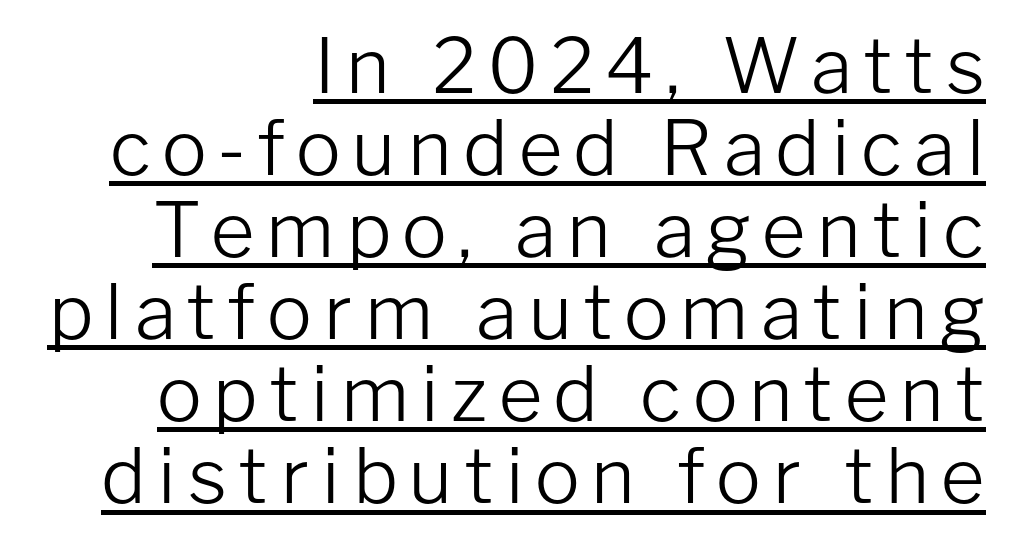
Q: Is the text bold? A: No.
Q: Is the text italic (slanted)? A: No, it is upright.
Q: Is the typeface a serif or a sans-serif typeface? A: Sans-serif.
Q: Is the text underlined? A: Yes.
Q: How is the paragraph aligned? A: Right-aligned.
Q: Is the spacing between lines tight, normal or loose? A: Tight.
Q: Width (condensed, normal, or wide)? A: Normal.
Q: Stroke contrast? A: Low.
Q: x-height? A: Medium.
Q: Monospaced? A: No.
